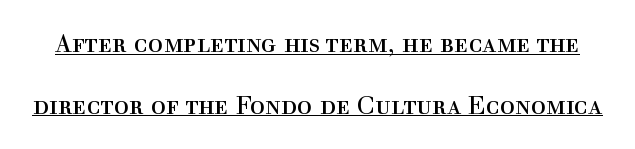
Students, observe the line beneath the letters — that is underlining. Each word holds together tightly as a unit, with standard inter-letter gaps. Regarding leading, the lines here are spaced well apart. Stem width sits at or under what a default text font uses. Posture: upright roman.
